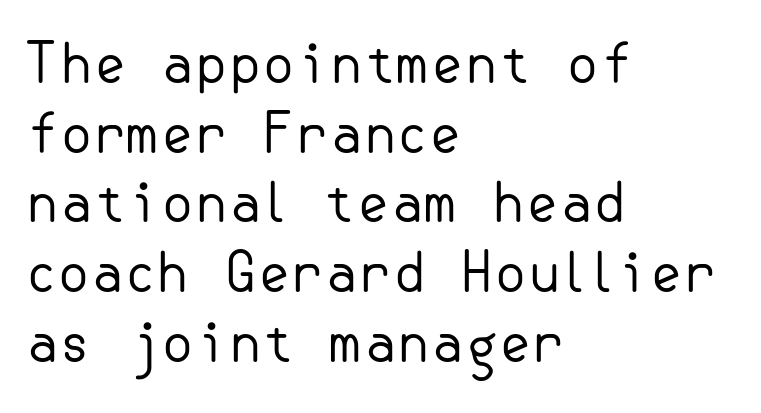
This rendering employs a face without finishing strokes, i.e., a sans-serif. These lines keep a tight, regular rhythm from letter to letter. A clean baseline with only descenders dipping below it. Normally led — the rows are evenly, conventionally spaced.
